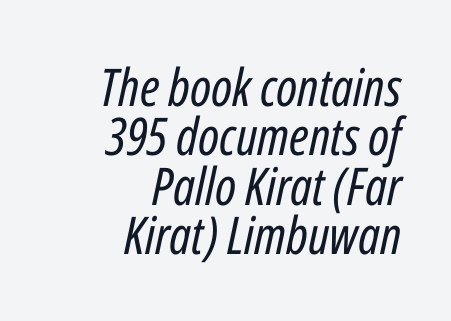
Q: Is the text bold? A: No.
Q: Is the text italic (slanted)? A: Yes, it leans right by about 12 degrees.
Q: Is the text underlined? A: No.
Q: How is the paragraph aligned? A: Right-aligned.
Q: Is the spacing between letters normal or unusually wide? A: Normal.
Q: Is the spacing between lines tight, normal or loose? A: Tight.
Q: Width (condensed, normal, or wide)? A: Condensed.
Q: Stroke contrast? A: Low.
Q: x-height? A: Medium.
Q: Monospaced? A: No.
